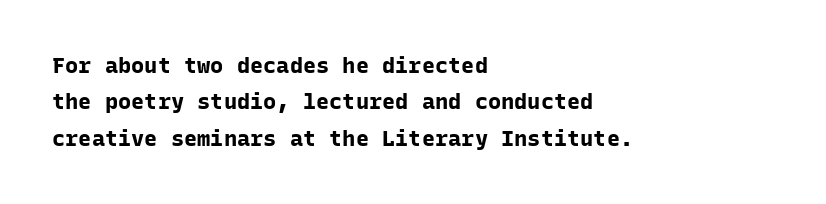
The image shows 22 px bold type, upright; set left-aligned, normal line spacing (1.65x), normal letter spacing, not underlined.
